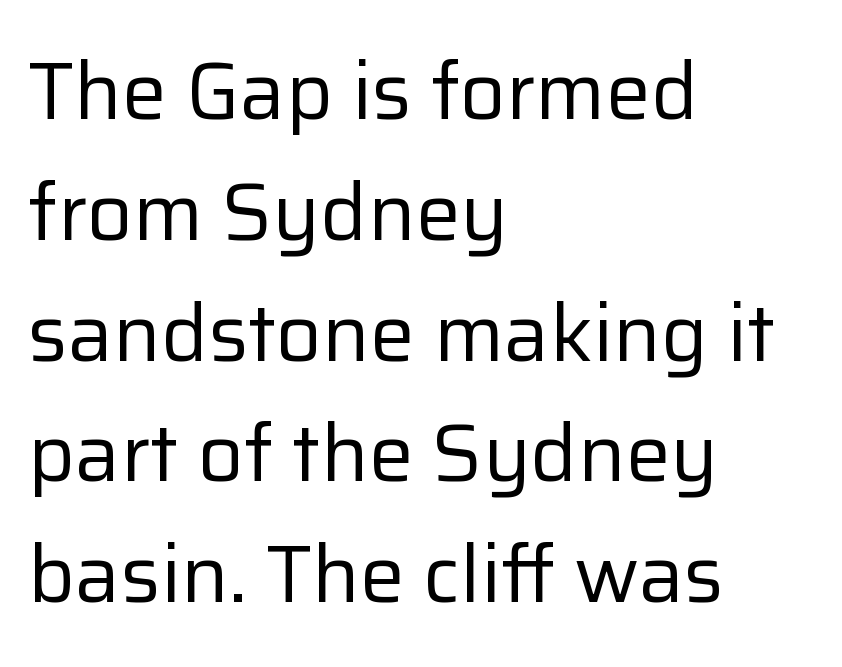
The vertical gap from one line to the next is medium. You could not count columns in this text — the font is proportionally spaced. This sample uses a sans-serif face. Heft: none added — not bold.
